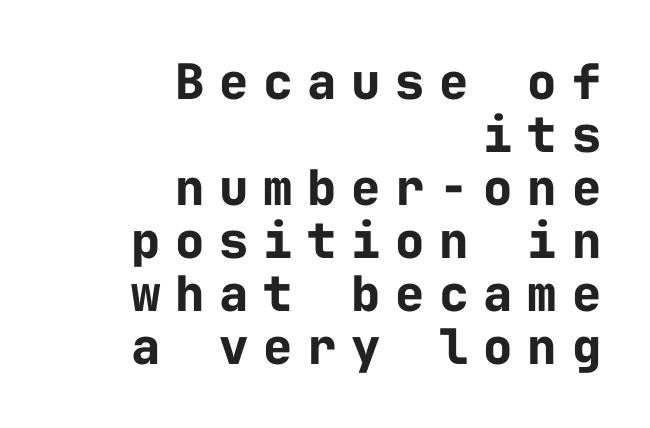
{"serif": "no", "italic": "no", "bold": "yes", "weight": "bold", "width": "normal", "stroke_contrast": "low", "x_height": "medium", "monospaced": "yes", "underline": "no", "align": "right", "line_spacing": "tight", "line_spacing_ratio": 1.08, "letter_spacing": "wide", "letter_spacing_em": 0.3, "glyph_px": 49}
